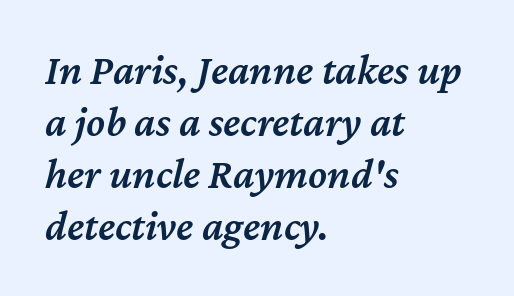
Q: Is the text bold? A: Semi-bold.
Q: Is the text italic (slanted)? A: Yes, it leans right by about 12 degrees.
Q: Is the text underlined? A: No.
Q: How is the paragraph aligned? A: Left-aligned.
Q: Is the spacing between letters normal or unusually wide? A: Normal.
Q: Width (condensed, normal, or wide)? A: Normal.
Q: Stroke contrast? A: Medium.
Q: x-height? A: Medium.
Q: Monospaced? A: No.
